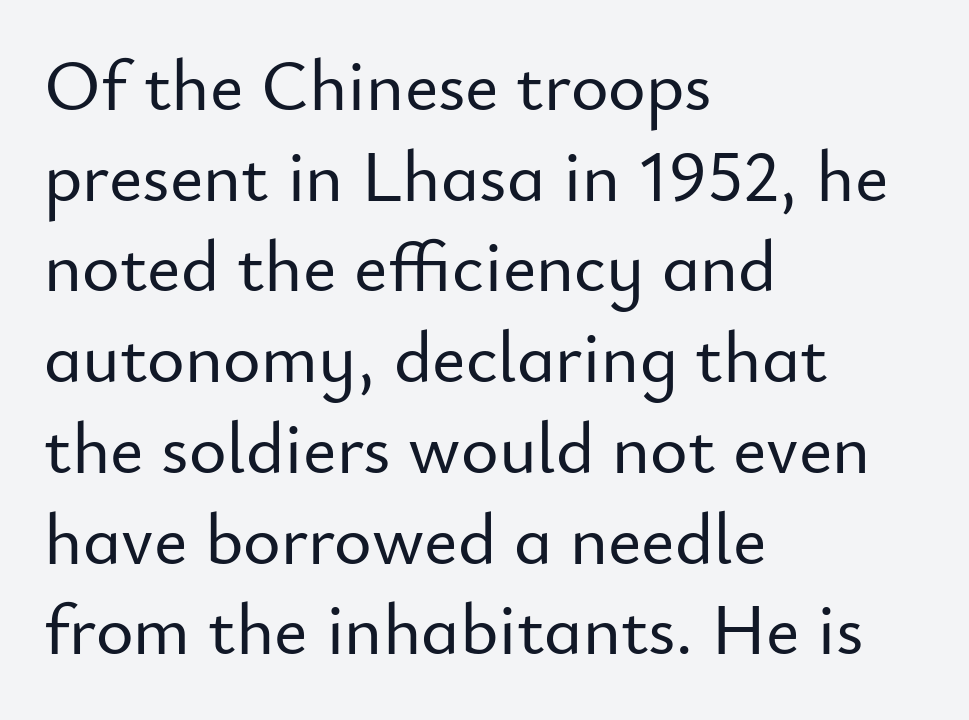
Q: Is the text italic (slanted)? A: No, it is upright.
Q: Is the typeface a serif or a sans-serif typeface? A: Sans-serif.
Q: Is the text underlined? A: No.
Q: How is the paragraph aligned? A: Left-aligned.
Q: Is the spacing between letters normal or unusually wide? A: Normal.
Q: Is the spacing between lines tight, normal or loose? A: Normal.
Q: Width (condensed, normal, or wide)? A: Normal.
Q: Stroke contrast? A: Low.
Q: x-height? A: Small.
Q: Monospaced? A: No.
